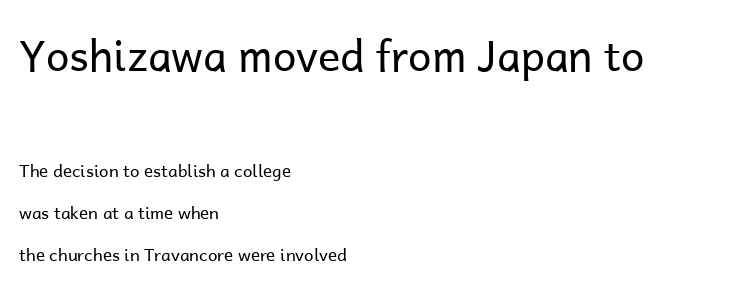
{"serif": "no", "italic": "no", "bold": "no", "weight": "regular", "width": "normal", "stroke_contrast": "low", "x_height": "medium", "monospaced": "no", "underline": "no", "align": "left", "line_spacing": "loose", "line_spacing_ratio": 2.47, "letter_spacing": "normal", "letter_spacing_em": 0.0, "larger_block": "first", "size_ratio": 2.47, "glyph_px": 42}
